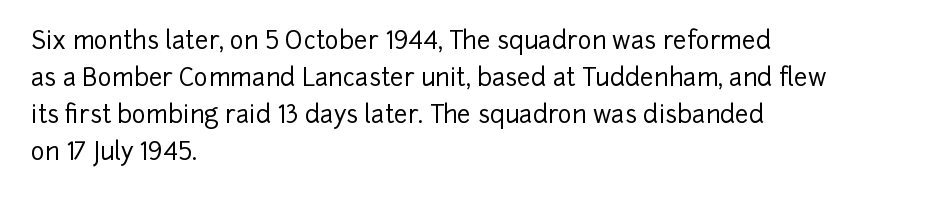
The image shows 24 px text type, upright; set left-aligned, normal line spacing (1.54x), normal letter spacing, not underlined.
